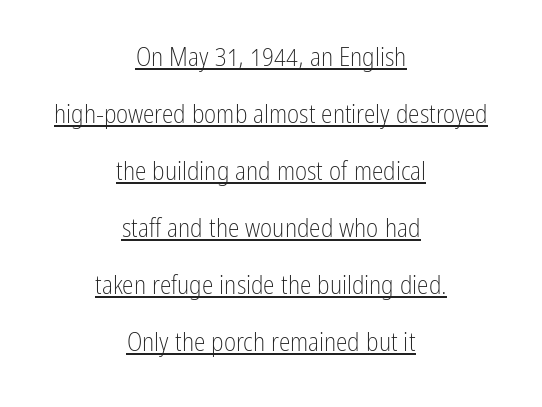
Q: Is the text bold? A: No.
Q: Is the text italic (slanted)? A: No, it is upright.
Q: Is the text underlined? A: Yes.
Q: How is the paragraph aligned? A: Centered.
Q: Is the spacing between letters normal or unusually wide? A: Normal.
Q: Is the spacing between lines tight, normal or loose? A: Loose.
